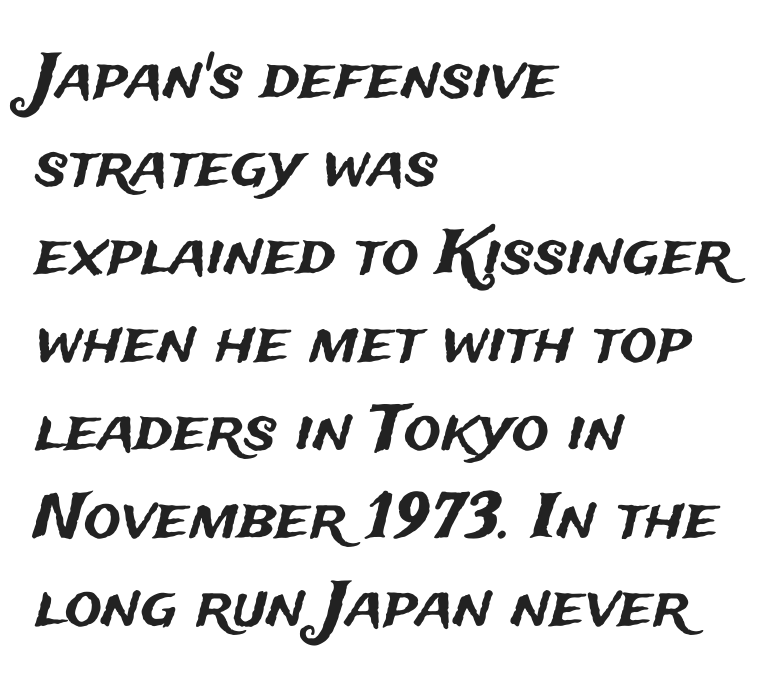
Bare-footed words on every line. Normally led — the rows are evenly, conventionally spaced. The face used here is rendered with its standard letterfit.
